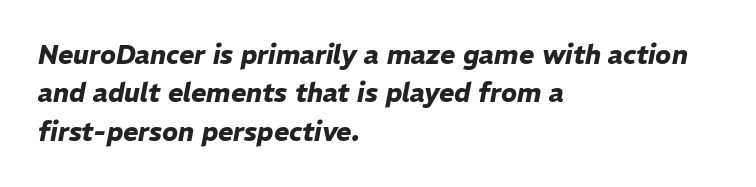
{"italic": "yes", "lean": "right", "slant_degrees": 11, "bold": "yes", "underline": "no", "align": "left", "line_spacing": "normal", "line_spacing_ratio": 1.48, "letter_spacing": "normal", "letter_spacing_em": 0.0, "glyph_px": 26}
